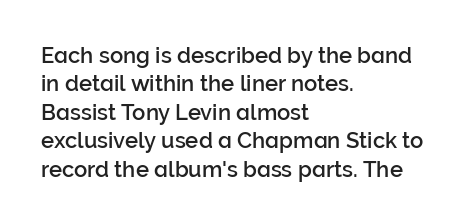
Q: Is the text italic (slanted)? A: No, it is upright.
Q: Is the text underlined? A: No.
Q: How is the paragraph aligned? A: Left-aligned.
Q: Is the spacing between letters normal or unusually wide? A: Normal.
Q: Is the spacing between lines tight, normal or loose? A: Normal.
